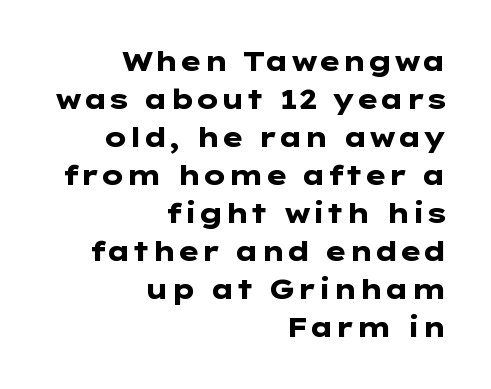
Q: Is the text bold? A: Yes.
Q: Is the text italic (slanted)? A: No, it is upright.
Q: Is the text underlined? A: No.
Q: How is the paragraph aligned? A: Right-aligned.
Q: Is the spacing between letters normal or unusually wide? A: Normal.
Q: Is the spacing between lines tight, normal or loose? A: Normal.
